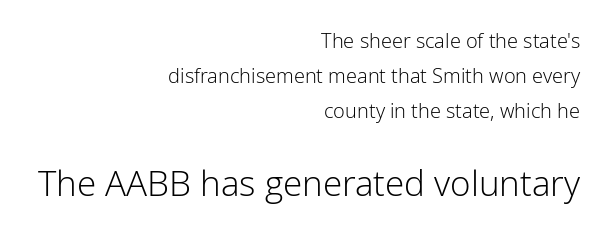
{"serif": "no", "italic": "no", "bold": "no", "weight": "light", "width": "normal", "stroke_contrast": "low", "x_height": "medium", "monospaced": "no", "underline": "no", "align": "right", "line_spacing_ratio": 1.74, "letter_spacing": "normal", "letter_spacing_em": 0.0, "larger_block": "second", "size_ratio": 1.75, "glyph_px": 35}
